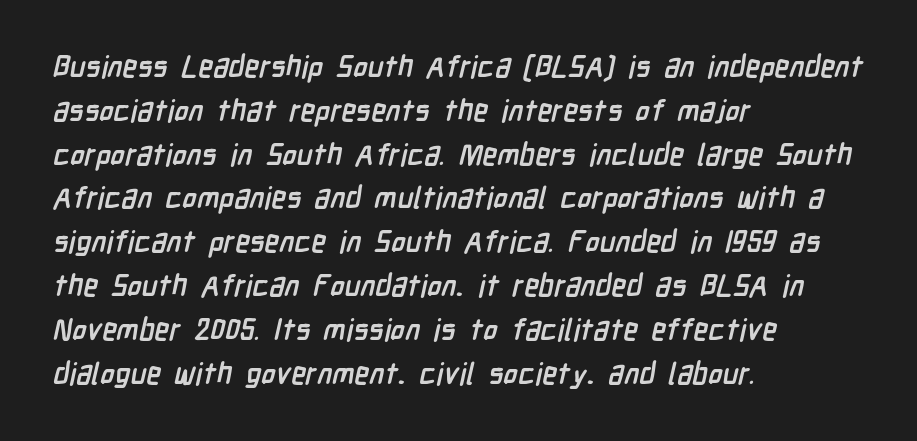
This rendering uses left alignment, leaving the right contour irregular. Looks like regular typesetting: each glyph gets only the width it needs. Stroke thickness is high; the sample reads as a true bold. No word sits above an underline.
